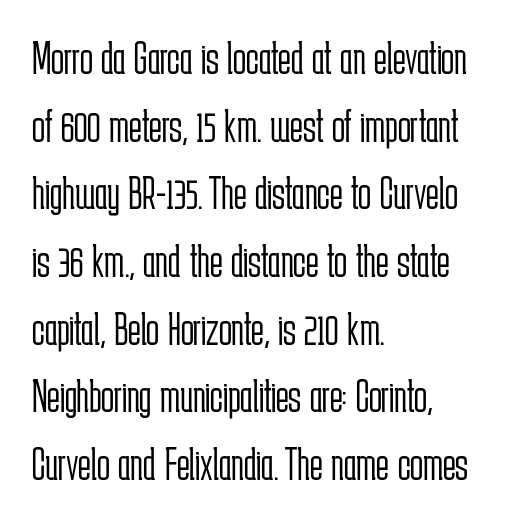
What's the leading like? Ordinary, nothing unusual. What stands out about the letter spacing? Nothing — it is the standard amount. Reading down the block, your eye returns to a fixed left position each line. Descenders hang freely into open space.
